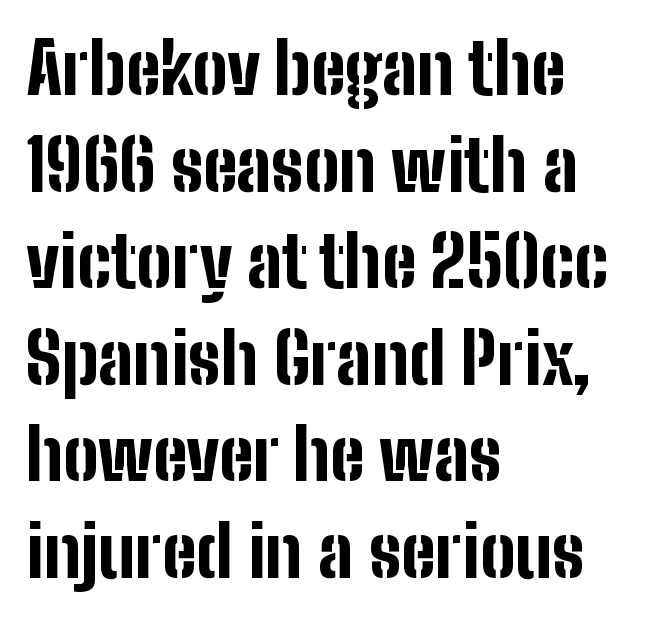
Q: Is the text bold? A: Yes.
Q: Is the text italic (slanted)? A: No, it is upright.
Q: Is the typeface a serif or a sans-serif typeface? A: Sans-serif.
Q: Is the text underlined? A: No.
Q: How is the paragraph aligned? A: Left-aligned.
Q: Is the spacing between letters normal or unusually wide? A: Normal.
Q: Is the spacing between lines tight, normal or loose? A: Normal.
Q: Width (condensed, normal, or wide)? A: Condensed.
Q: Stroke contrast? A: Low.
Q: x-height? A: Medium.
Q: Monospaced? A: No.
